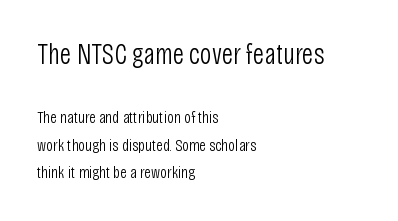
Q: Is the text bold? A: No.
Q: Is the text italic (slanted)? A: No, it is upright.
Q: Is the typeface a serif or a sans-serif typeface? A: Sans-serif.
Q: Is the text underlined? A: No.
Q: How is the paragraph aligned? A: Left-aligned.
Q: Is the spacing between letters normal or unusually wide? A: Normal.
Q: Is the spacing between lines tight, normal or loose? A: Normal.
Q: Which block of text is set in a larger size, the first (top) or the second (bottom)? A: The first (top) one.
Q: Width (condensed, normal, or wide)? A: Condensed.
Q: Stroke contrast? A: Low.
Q: x-height? A: Large.
Q: Monospaced? A: No.
